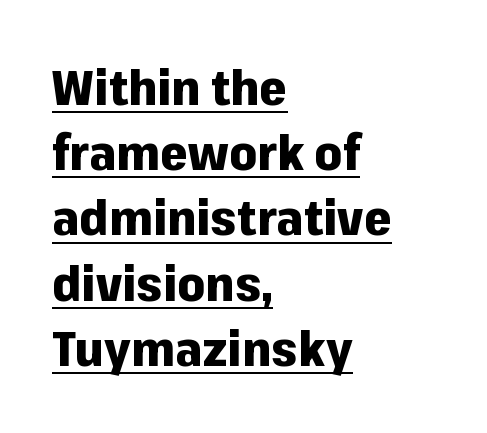
What weight is shown? A full bold with thick strokes. If you measured baseline to baseline, you'd find a middling distance. Each letter's strokes conclude bluntly, with no projecting serifs. Note the varied advance widths — an 'i' is clearly narrower than an 'm'.
